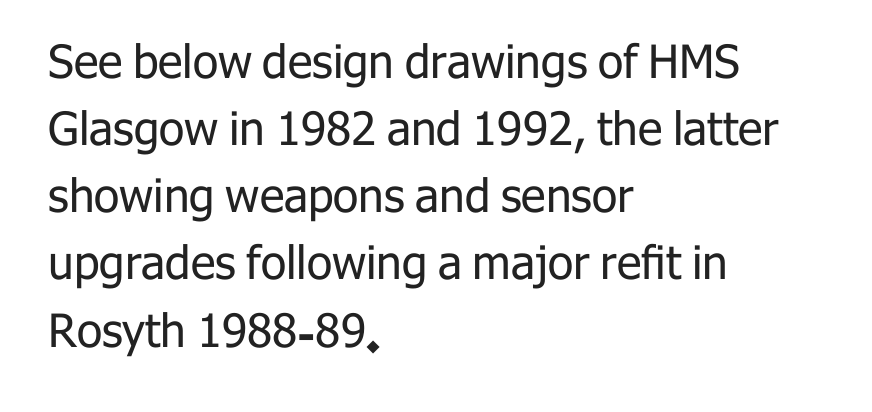
The image shows 46 px regular-weight sans-serif type, upright; set left-aligned, normal line spacing (1.46x), normal letter spacing, not underlined; low stroke contrast and a medium x-height.
